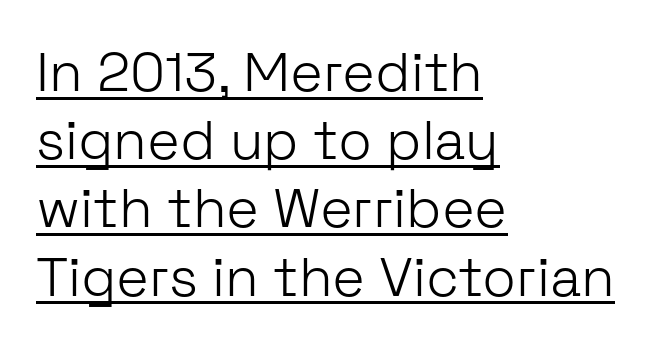
The rendered words wear a rule along their underside. The letters advance in unequal steps, a hallmark of proportional type. Compared with a centered layout, this one pins lines to the left instead. Letter spacing: default.
